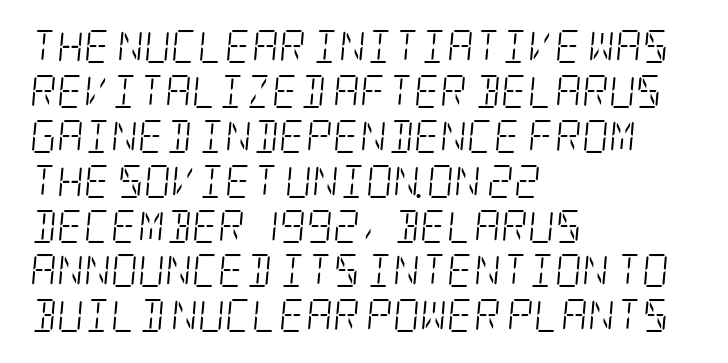
Q: Is the text bold? A: No.
Q: Is the text italic (slanted)? A: Yes, it leans right by about 5 degrees.
Q: Is the typeface a serif or a sans-serif typeface? A: Serif.
Q: Is the text underlined? A: No.
Q: How is the paragraph aligned? A: Left-aligned.
Q: Is the spacing between letters normal or unusually wide? A: Normal.
Q: Is the spacing between lines tight, normal or loose? A: Normal.
Q: Width (condensed, normal, or wide)? A: Condensed.
Q: Stroke contrast? A: Low.
Q: x-height? A: Large.
